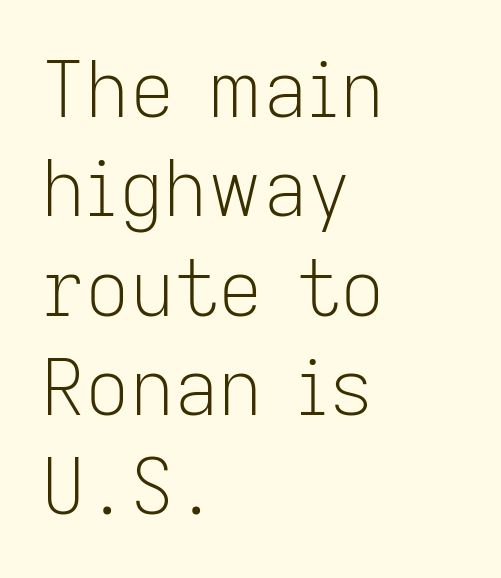
{"serif": "no", "italic": "no", "bold": "no", "weight": "light", "width": "normal", "stroke_contrast": "low", "x_height": "medium", "monospaced": "no", "underline": "no", "align": "left", "line_spacing": "normal", "line_spacing_ratio": 1.29, "letter_spacing": "normal", "letter_spacing_em": 0.0, "glyph_px": 77}
